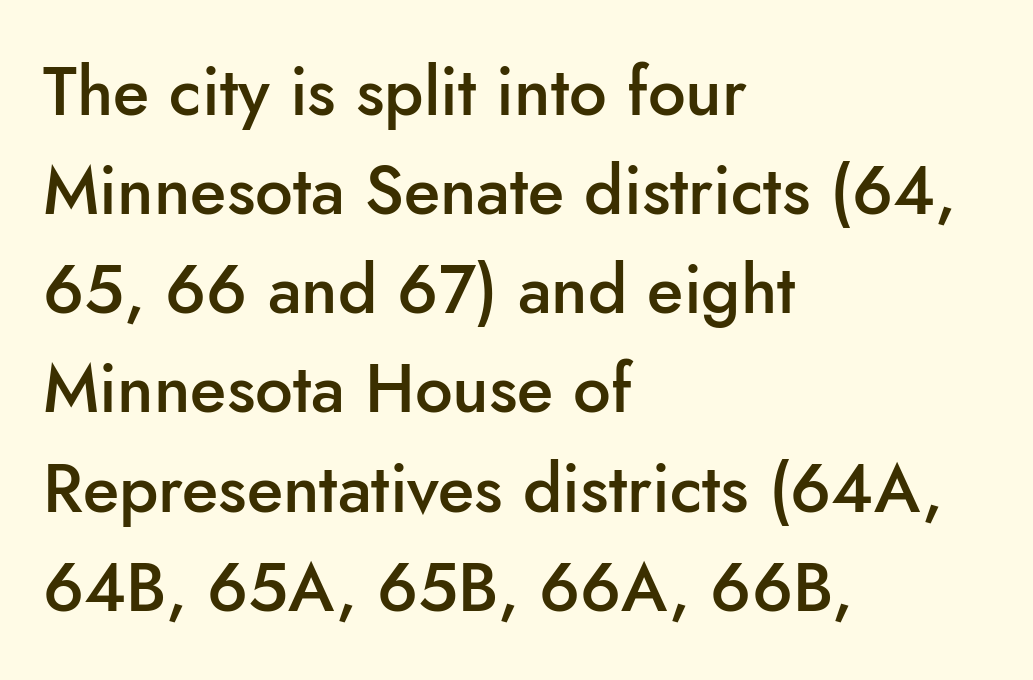
Do the characters align in a grid? No, the font is proportional. Stems and bowls a touch heavier than normal — semibold. Reading down the block, your eye returns to a fixed left position each line. To sum up the face: it is a sans, with no serifs. Characters follow at the spacing the type designer built in.
